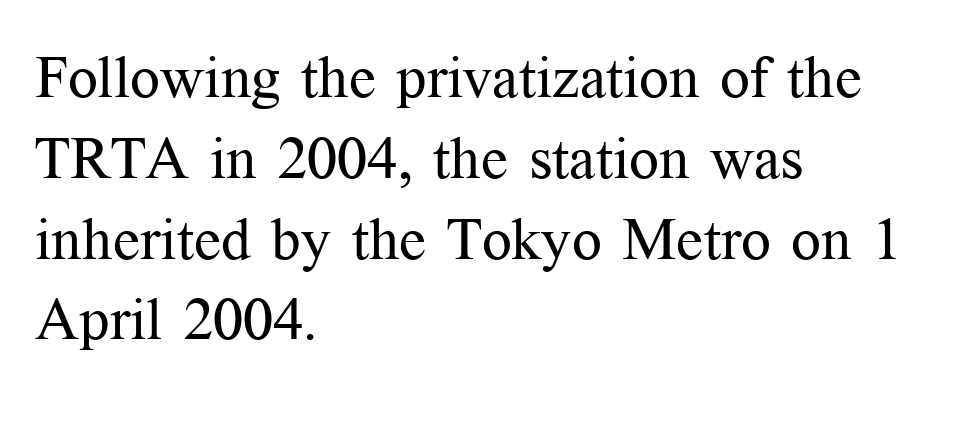
Does the lettering tilt? It doesn't — this is upright. Heft: none added — not bold. The ragged edge is on the right, which tells us the setting is flush left. The glyphs in this specimen are seriffed.
